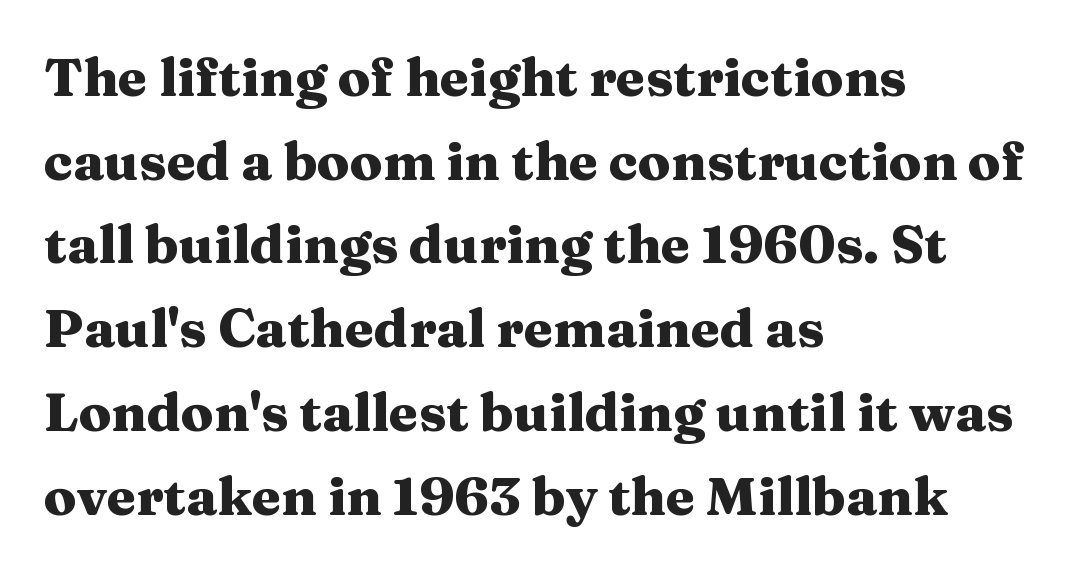
Notice how the stems are strictly vertical — no italics here. Horizontally, the lines are justified to the leading edge only. Any mark beneath the type? The region is blank. The strokes are fattened all the way to bold. Note: serifs present on the glyphs. The face used here is rendered with its standard letterfit.
